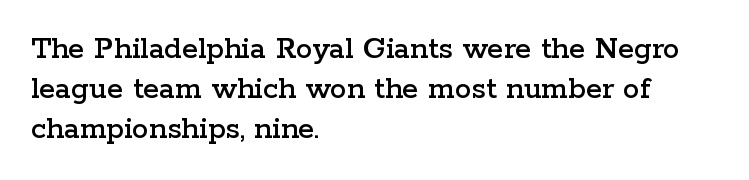
The image shows 33 px wide serif type, upright; set left-aligned, line spacing 1.21x, normal letter spacing, not underlined; low stroke contrast and a medium x-height.
